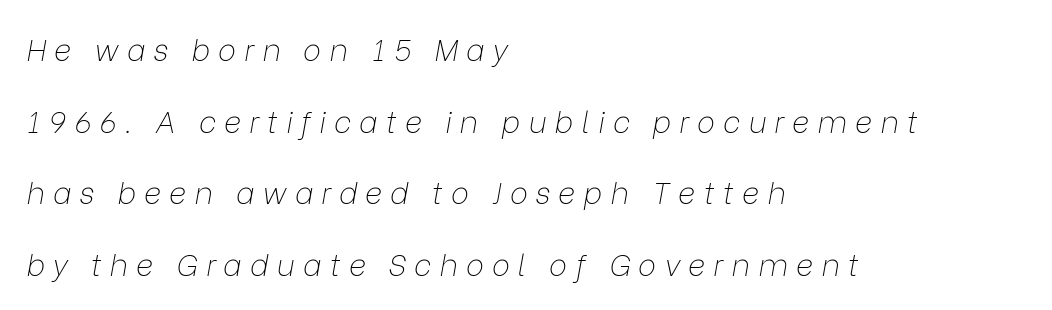
Q: Is the text bold? A: No.
Q: Is the text italic (slanted)? A: Yes, it leans right by about 9 degrees.
Q: Is the text underlined? A: No.
Q: How is the paragraph aligned? A: Left-aligned.
Q: Is the spacing between letters normal or unusually wide? A: Unusually wide.
Q: Is the spacing between lines tight, normal or loose? A: Loose.
Q: Width (condensed, normal, or wide)? A: Normal.
Q: Stroke contrast? A: Low.
Q: x-height? A: Medium.
Q: Monospaced? A: No.
